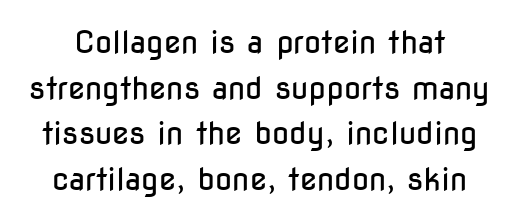
Q: Is the text bold? A: No.
Q: Is the text italic (slanted)? A: No, it is upright.
Q: Is the typeface a serif or a sans-serif typeface? A: Sans-serif.
Q: Is the text underlined? A: No.
Q: Is the spacing between letters normal or unusually wide? A: Normal.
Q: Is the spacing between lines tight, normal or loose? A: Normal.
Q: Width (condensed, normal, or wide)? A: Condensed.
Q: Stroke contrast? A: Low.
Q: x-height? A: Medium.
Q: Monospaced? A: No.
